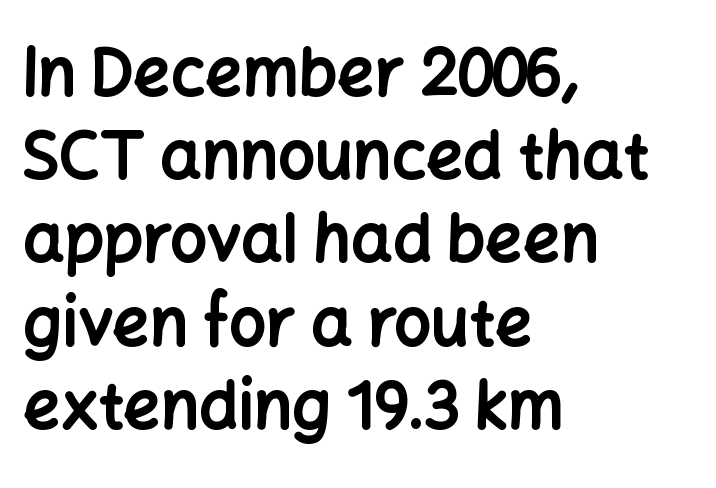
Q: Is the text bold? A: Yes.
Q: Is the text italic (slanted)? A: No, it is upright.
Q: Is the typeface a serif or a sans-serif typeface? A: Sans-serif.
Q: Is the text underlined? A: No.
Q: How is the paragraph aligned? A: Left-aligned.
Q: Is the spacing between letters normal or unusually wide? A: Normal.
Q: Is the spacing between lines tight, normal or loose? A: Normal.
Q: Width (condensed, normal, or wide)? A: Normal.
Q: Stroke contrast? A: Low.
Q: x-height? A: Medium.
Q: Monospaced? A: No.
